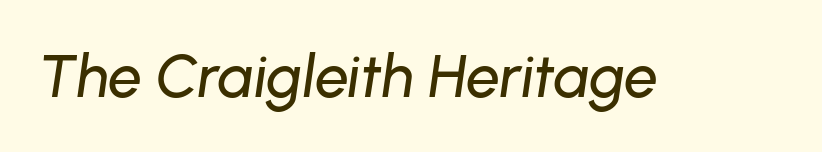
Q: Is the text italic (slanted)? A: Yes, it leans right by about 8 degrees.
Q: Is the text underlined? A: No.
Q: Is the spacing between letters normal or unusually wide? A: Normal.
Q: Width (condensed, normal, or wide)? A: Normal.
Q: Stroke contrast? A: Low.
Q: x-height? A: Medium.
Q: Monospaced? A: No.
